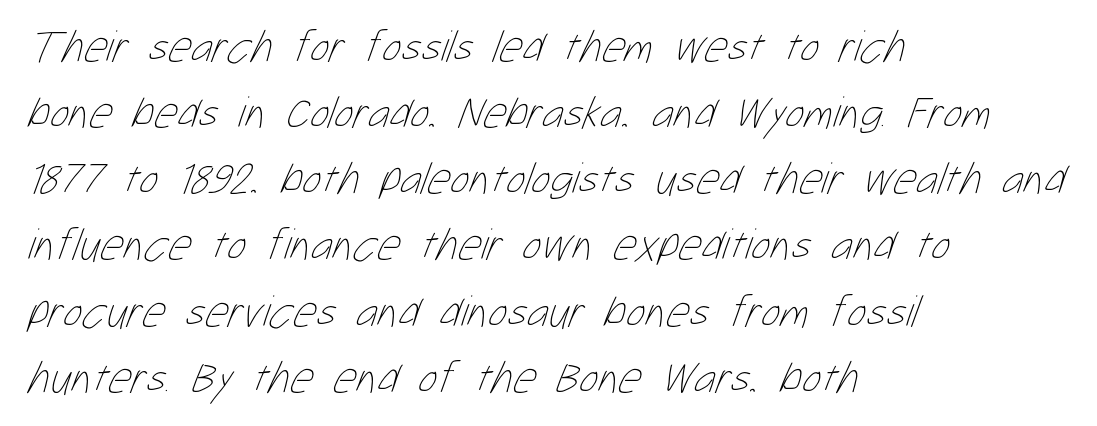
The image shows 45 px thin, condensed type; set left-aligned, normal line spacing (1.47x), normal letter spacing, not underlined; low stroke contrast and a medium x-height.
